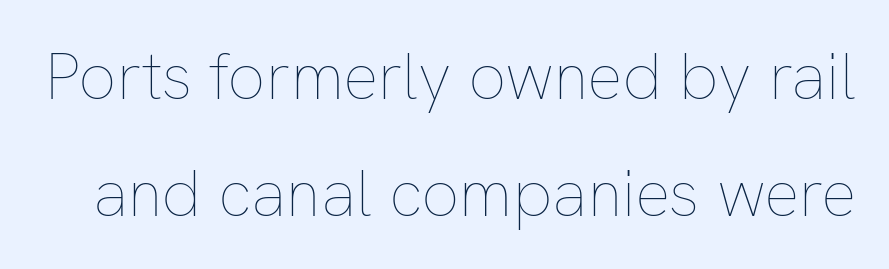
The image shows 66 px thin type, upright; set line spacing 1.77x, normal letter spacing, not underlined; low stroke contrast and a medium x-height.
